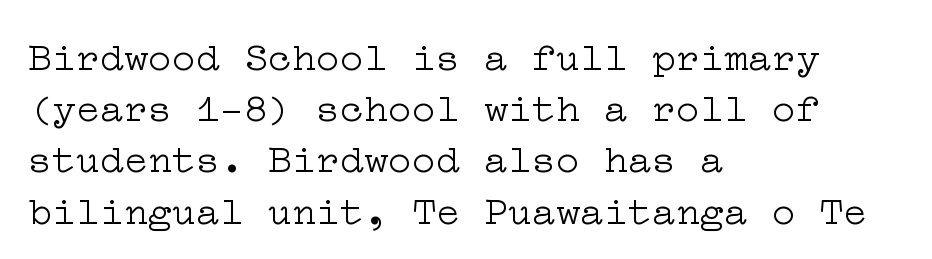
{"serif": "yes", "italic": "no", "bold": "no", "weight": "light", "width": "wide", "stroke_contrast": "low", "x_height": "medium", "underline": "no", "align": "left", "line_spacing": "normal", "line_spacing_ratio": 1.28, "letter_spacing": "normal", "letter_spacing_em": 0.0, "glyph_px": 40}
